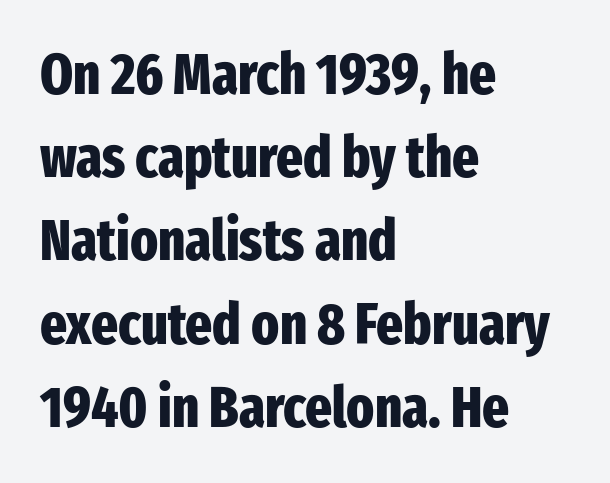
When letters stand straight like this, we call the style roman or upright. The lines in this sample share a left origin and differ only in where they stop. Each letter keeps its own natural width here, so spacing adapts to shape. No word sits above an underline. Standard letterfit; no display-style spreading of the glyphs. Examine the stroke ends and you'll find no serifs.
